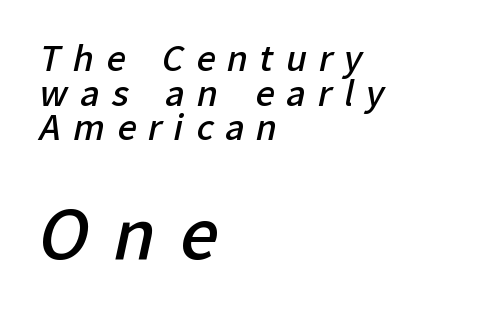
Varying glyph widths throughout — classic text-font behaviour. To sum up the face: it is a sans, with no serifs. Letter spacing: wide. The vertical gap from one line to the next is small. Character size in the trailing block exceeds that of the leading block.
